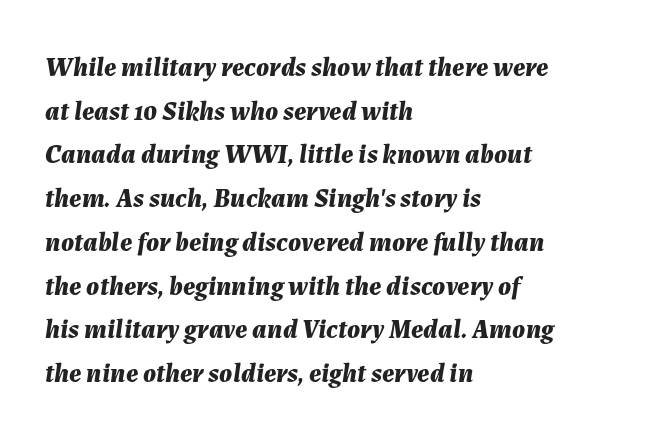
Descender tails drop into unmarked territory. Is the letter spacing exaggerated? No — it looks like the ordinary default. How would I describe the line gaps? Plain and ordinary. The setting favours the left margin, as ordinary paragraphs usually do.
